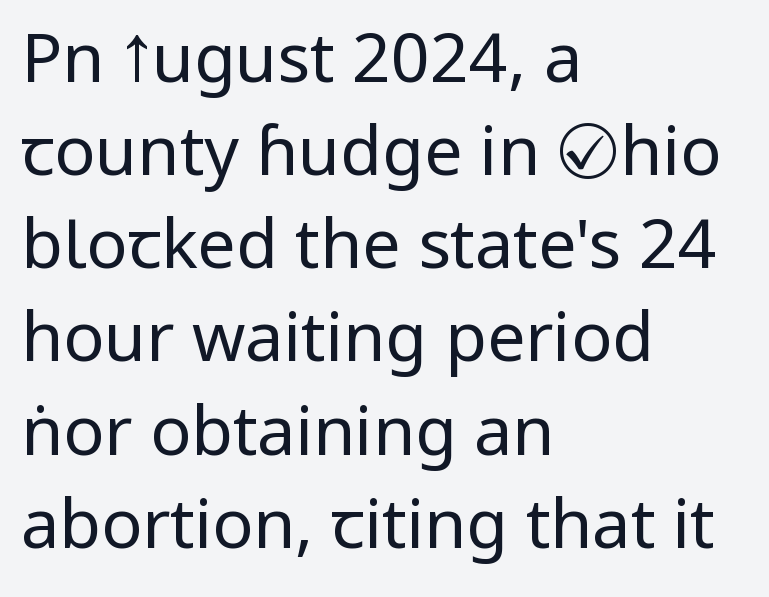
The image shows 68 px regular-weight, condensed sans-serif type, upright; set left-aligned, normal line spacing (1.37x), normal letter spacing, not underlined; low stroke contrast and a large x-height.
